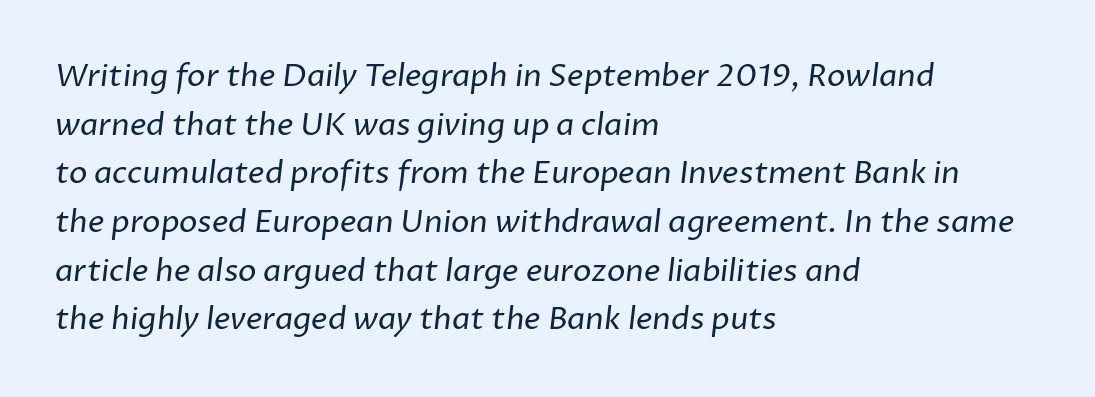
The image shows 31 px regular-weight sans-serif type; set left-aligned, normal line spacing (1.57x), normal letter spacing, not underlined; low stroke contrast and a medium x-height.
